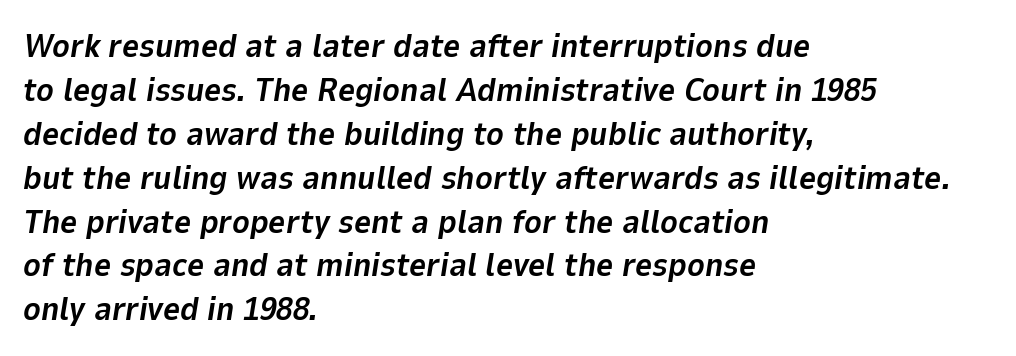
Observe the lean: these are italic letterforms. Between one letter and the next there's only the usual sliver of space. The rendering anchors every line to the left-hand side. Proportional: the letters do not fall into vertical columns. Just letters on the line, the space beneath them empty.
